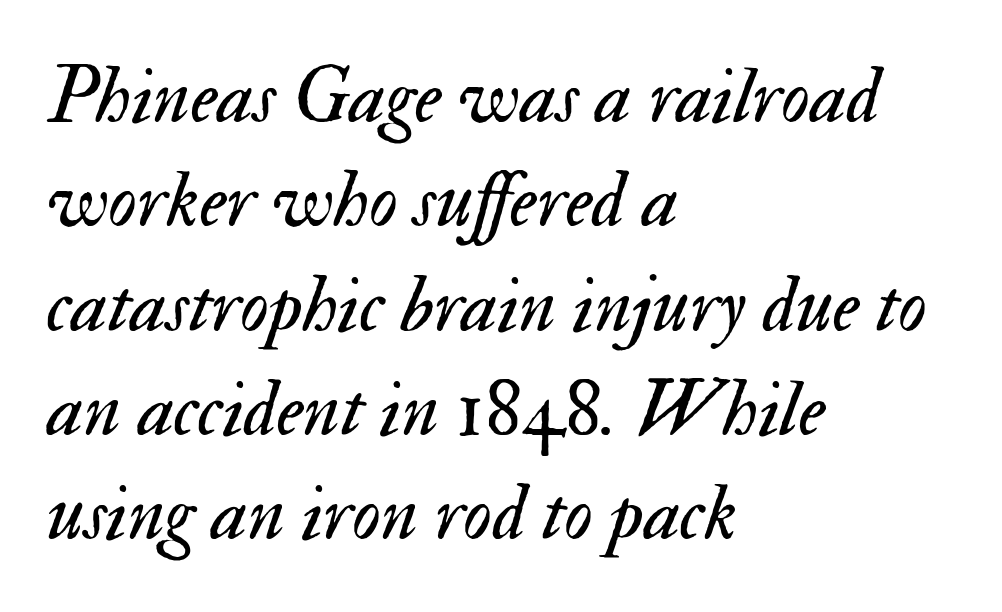
A bare baseline throughout the passage. Short and long lines alike share a common starting point at left. Looks like regular typesetting: each glyph gets only the width it needs. Baseline-to-baseline distance is the conventional proportion of letter height. Quick note: italic.
